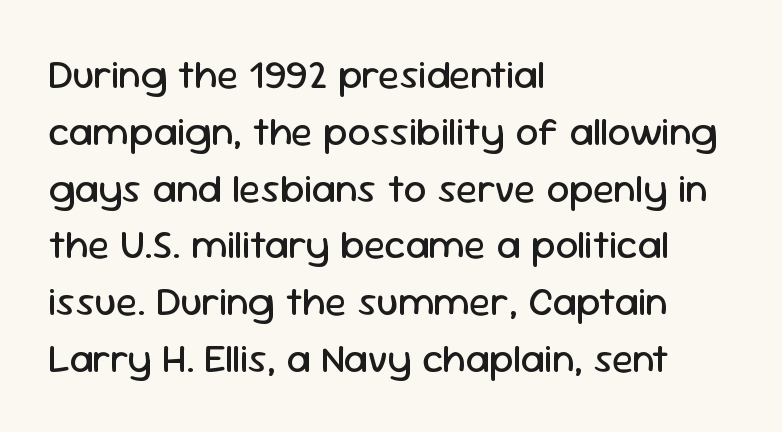
{"serif": "no", "italic": "no", "bold": "no", "weight": "regular", "width": "normal", "stroke_contrast": "low", "x_height": "medium", "monospaced": "no", "underline": "no", "align": "left", "line_spacing": "normal", "line_spacing_ratio": 1.42, "letter_spacing": "normal", "letter_spacing_em": 0.0, "glyph_px": 40}
